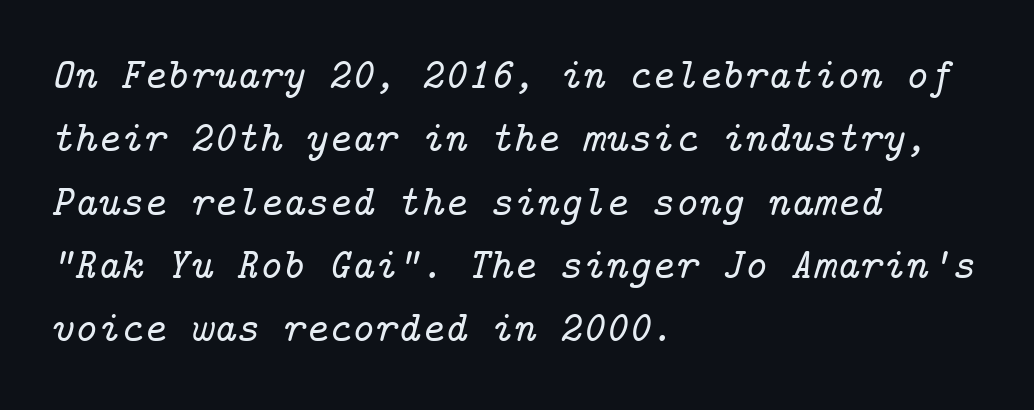
The image shows 44 px serif type, italic (leaning right); set left-aligned, normal line spacing (1.44x), normal letter spacing, not underlined; low stroke contrast and a medium x-height.
